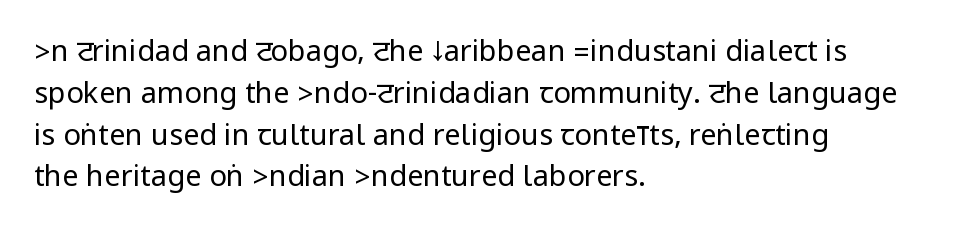
Bold? No — there's no thickening of the strokes. Does the copy run flush right? No — it runs flush left. Characters follow at the spacing the type designer built in. This is sans-serif lettering, the kind often seen on screens and signage.
